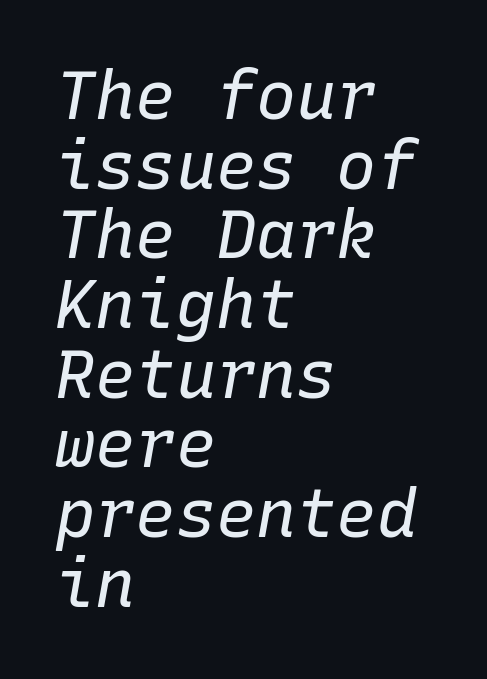
The image shows 67 px regular-weight type, italic (leaning right), monospaced; set left-aligned, tight line spacing (1.04x), normal letter spacing, not underlined; low stroke contrast and a medium x-height.
